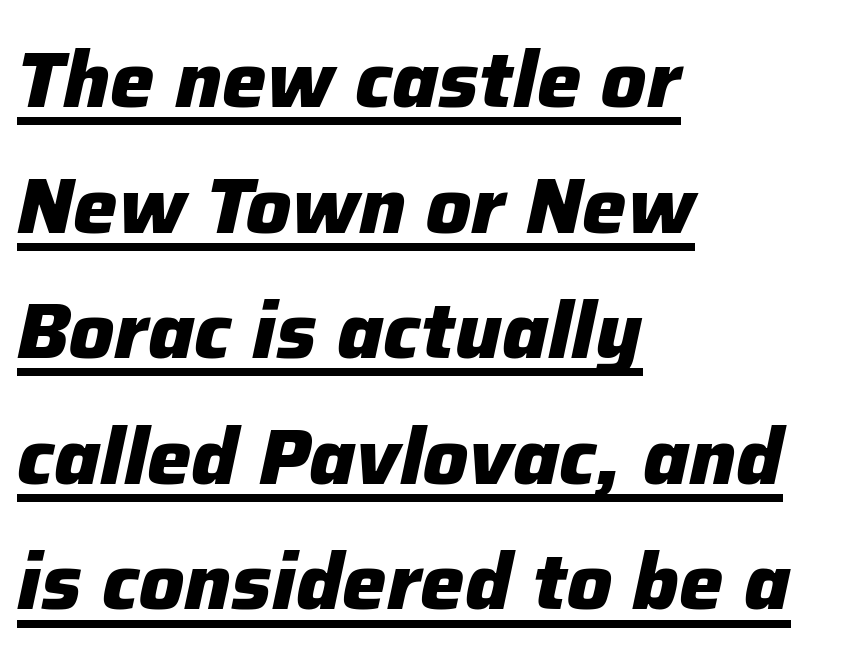
{"italic": "yes", "lean": "right", "slant_degrees": 12, "bold": "yes", "weight": "heavy", "width": "normal", "stroke_contrast": "low", "x_height": "medium", "monospaced": "no", "underline": "yes", "align": "left", "line_spacing": "normal", "line_spacing_ratio": 1.59, "letter_spacing": "normal", "letter_spacing_em": 0.0, "glyph_px": 79}
